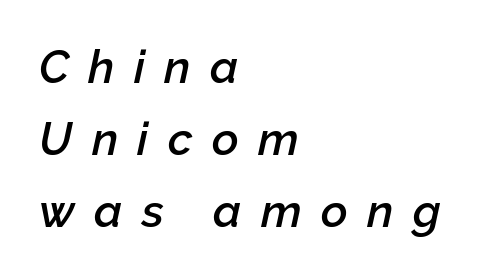
The image shows 46 px semibold type, italic (leaning right); set left-aligned, normal line spacing (1.56x), unusually wide letter spacing (+0.42 em), not underlined; low stroke contrast and a medium x-height.
